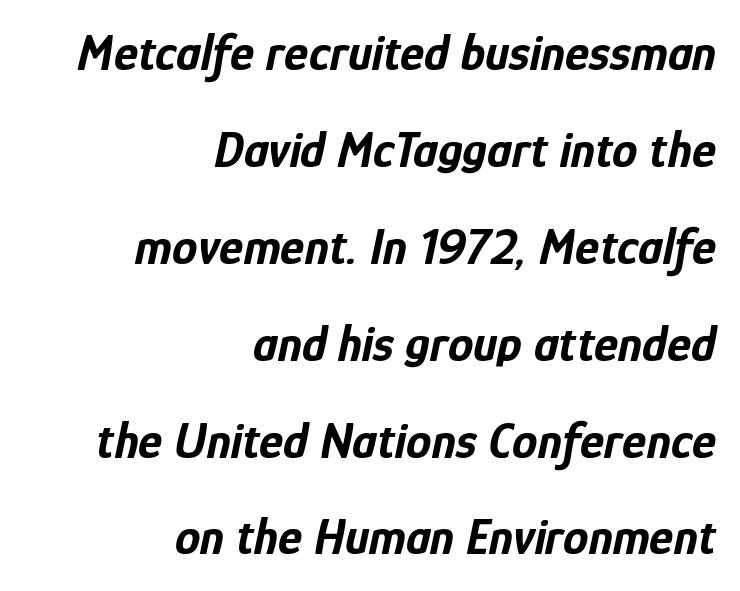
The image shows 51 px bold, condensed type, italic (leaning right); set right-aligned, loose line spacing (1.9x), normal letter spacing, not underlined; low stroke contrast and a medium x-height.
